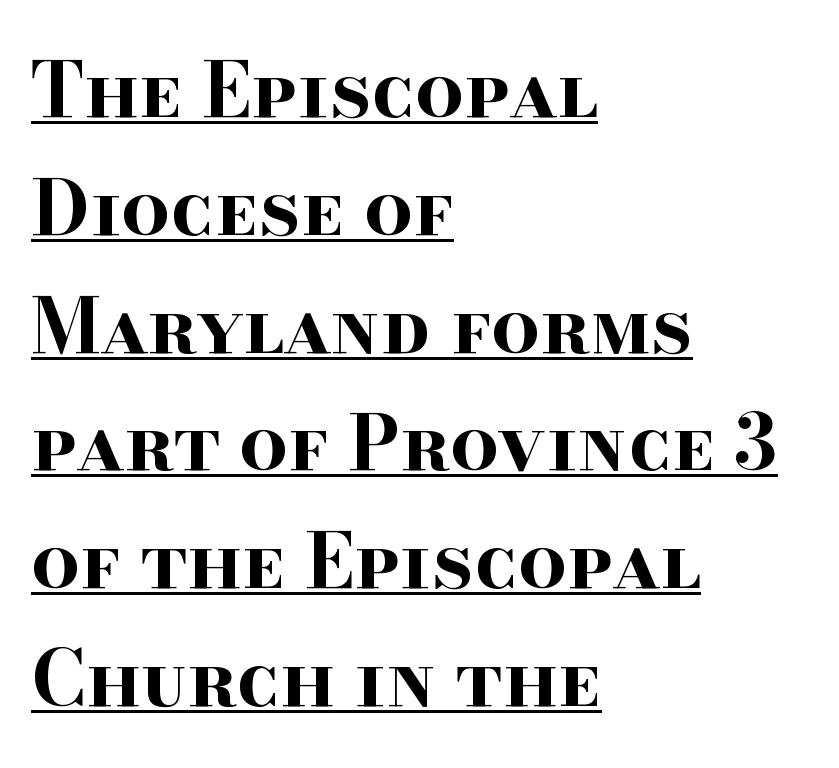
Q: Is the text bold? A: Yes.
Q: Is the text italic (slanted)? A: No, it is upright.
Q: Is the typeface a serif or a sans-serif typeface? A: Serif.
Q: Is the text underlined? A: Yes.
Q: How is the paragraph aligned? A: Left-aligned.
Q: Is the spacing between letters normal or unusually wide? A: Normal.
Q: Is the spacing between lines tight, normal or loose? A: Normal.
Q: Width (condensed, normal, or wide)? A: Wide.
Q: Stroke contrast? A: High.
Q: x-height? A: Small.
Q: Monospaced? A: No.
